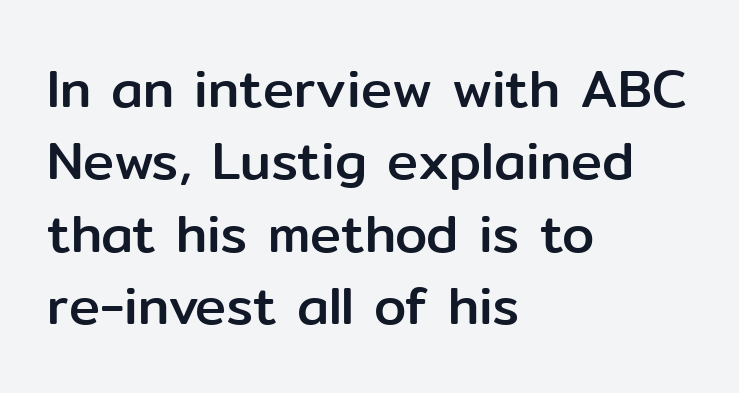
Ascenders rise straight up at ninety degrees. Vertical spacing — default. How are the letters spaced? Ordinarily, with no added tracking. Observe the absence of serifs on each vertical stroke in this sample. Any mark beneath the type? The region is blank.
